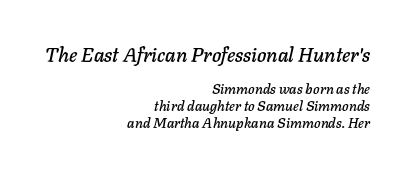
Glance below the letters and you will spot only blank space. Size hierarchy here favors the leading block over the trailing one. Alignment: flush right. This is oblique type, the kind used for emphasis or titles. Tracking here is standard; glyphs follow each other at the usual distance.
